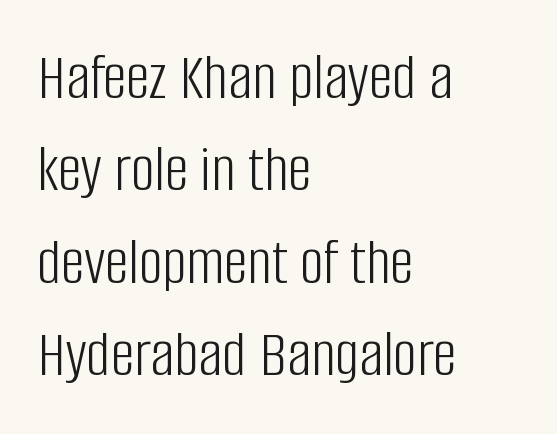
{"serif": "no", "italic": "no", "bold": "no", "weight": "light", "width": "condensed", "stroke_contrast": "low", "x_height": "large", "monospaced": "no", "underline": "no", "align": "left", "line_spacing": "normal", "line_spacing_ratio": 1.38, "letter_spacing": "normal", "letter_spacing_em": 0.0, "glyph_px": 67}
